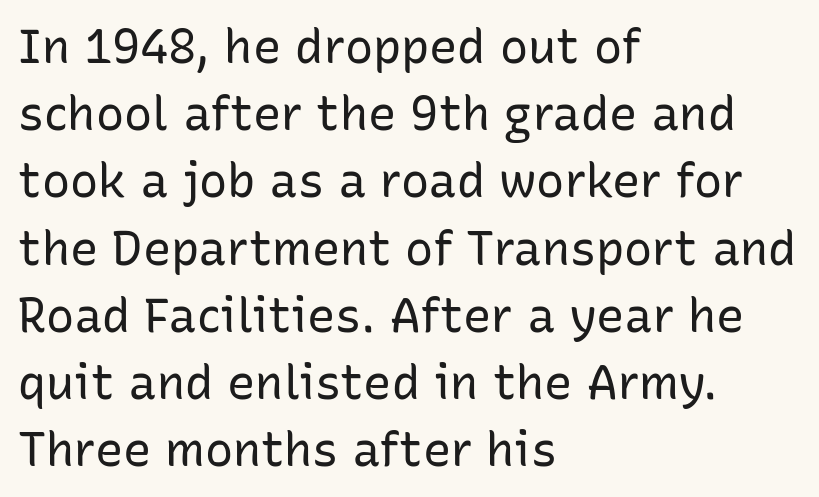
Q: Is the text bold? A: No.
Q: Is the text italic (slanted)? A: No, it is upright.
Q: Is the typeface a serif or a sans-serif typeface? A: Sans-serif.
Q: Is the text underlined? A: No.
Q: How is the paragraph aligned? A: Left-aligned.
Q: Is the spacing between letters normal or unusually wide? A: Normal.
Q: Is the spacing between lines tight, normal or loose? A: Normal.
Q: Width (condensed, normal, or wide)? A: Normal.
Q: Stroke contrast? A: Low.
Q: x-height? A: Medium.
Q: Monospaced? A: No.
